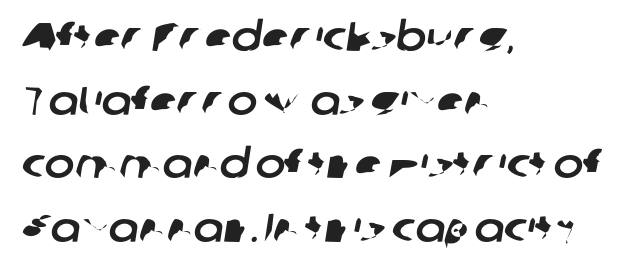
Serif or sans? Sans — the stroke terminals are bare. Is the block centered? No — it sits flush against the left margin. There is no visible air inserted between adjacent glyphs. The glyphs are unaccompanied by any horizontal stroke below them. The passage shown is typed in a proportional face where columns would drift. Reading down the column, the eye jumps a familiar distance to each next line.
